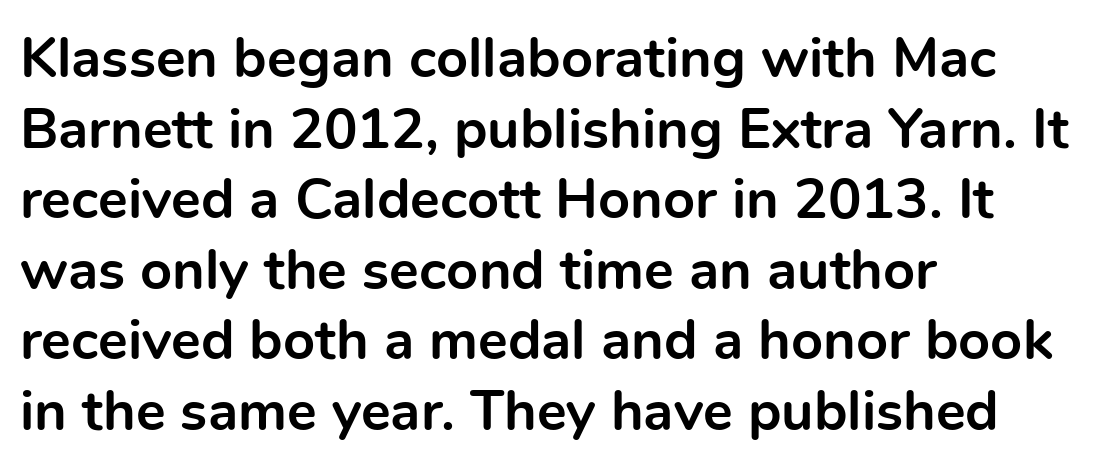
The image shows 56 px bold sans-serif type, upright; set left-aligned, normal line spacing (1.26x), normal letter spacing, not underlined; a medium x-height.
